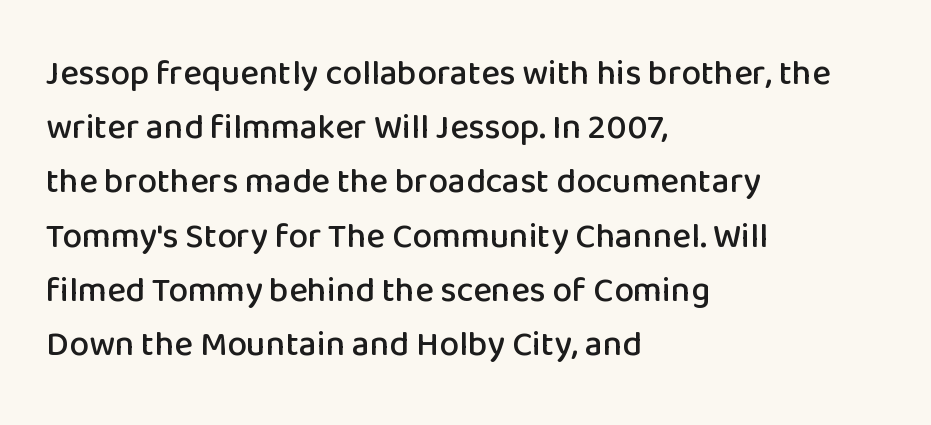
The image shows 35 px sans-serif type, upright; set left-aligned, normal line spacing (1.55x), normal letter spacing, not underlined; low stroke contrast and a medium x-height.
